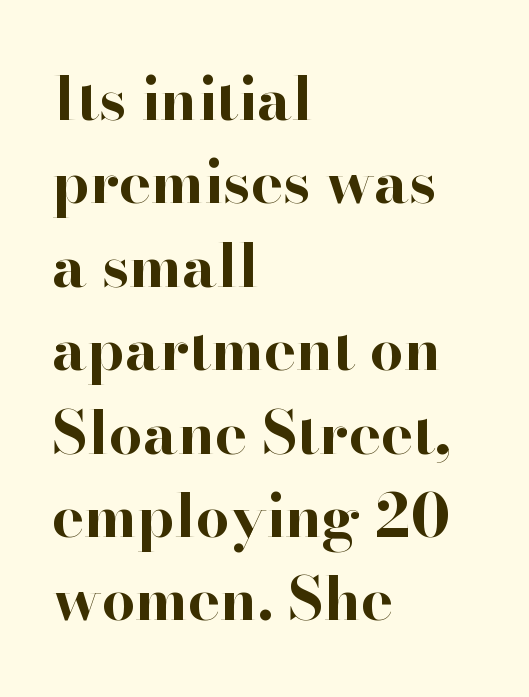
The image shows 60 px bold serif type, upright; set left-aligned, normal line spacing (1.39x), normal letter spacing, not underlined; high stroke contrast and a small x-height.
